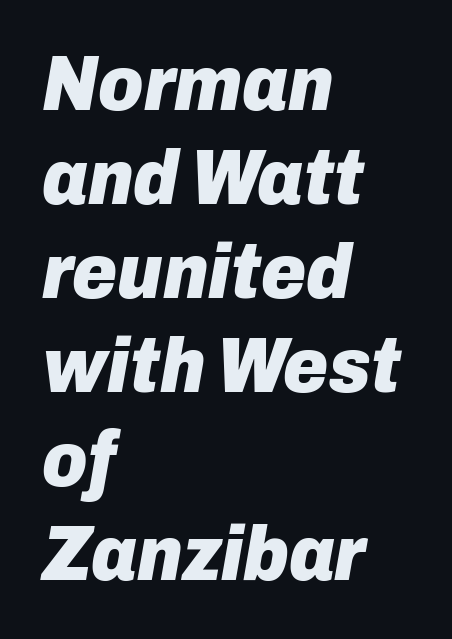
{"italic": "yes", "lean": "right", "slant_degrees": 10, "bold": "yes", "weight": "heavy", "width": "normal", "stroke_contrast": "low", "x_height": "medium", "monospaced": "no", "underline": "no", "align": "left", "line_spacing_ratio": 1.22, "letter_spacing": "normal", "letter_spacing_em": 0.0, "glyph_px": 77}
